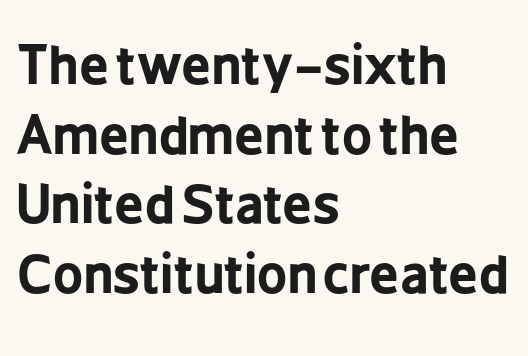
Q: Is the text bold? A: Yes.
Q: Is the text italic (slanted)? A: No, it is upright.
Q: Is the typeface a serif or a sans-serif typeface? A: Sans-serif.
Q: Is the text underlined? A: No.
Q: How is the paragraph aligned? A: Left-aligned.
Q: Is the spacing between letters normal or unusually wide? A: Normal.
Q: Is the spacing between lines tight, normal or loose? A: Normal.
Q: Width (condensed, normal, or wide)? A: Condensed.
Q: Stroke contrast? A: Low.
Q: x-height? A: Medium.
Q: Monospaced? A: No.
